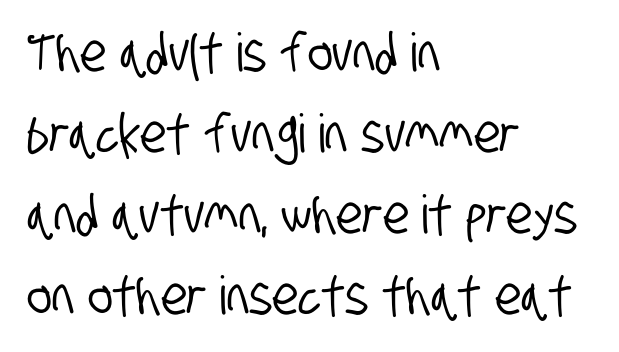
The image shows 53 px condensed sans-serif type; set left-aligned, normal line spacing (1.53x), normal letter spacing, not underlined; low stroke contrast and a large x-height.
